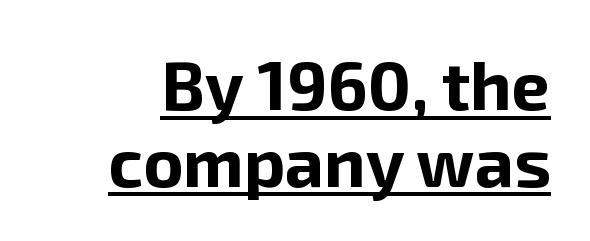
The image shows 69 px bold sans-serif type, upright; set tight line spacing (1.11x), normal letter spacing, underlined; low stroke contrast and a medium x-height.
